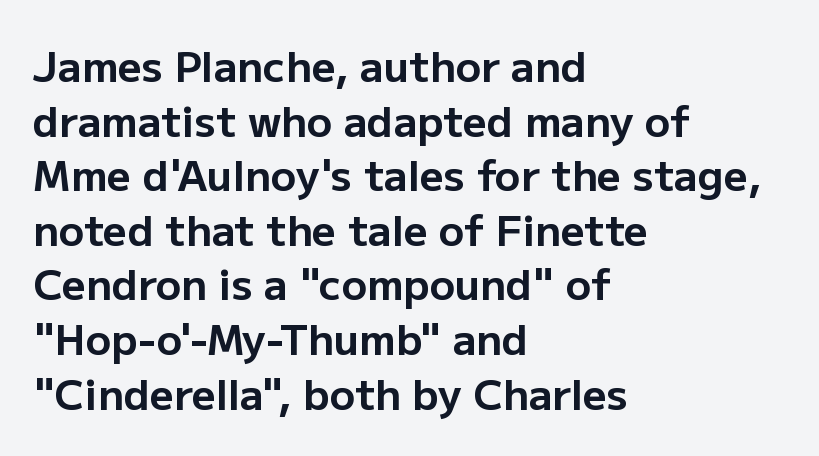
{"serif": "no", "italic": "no", "bold": "yes", "weight": "bold", "width": "normal", "stroke_contrast": "low", "x_height": "medium", "monospaced": "no", "underline": "no", "align": "left", "line_spacing": "normal", "line_spacing_ratio": 1.3, "letter_spacing": "normal", "letter_spacing_em": 0.0, "glyph_px": 42}
